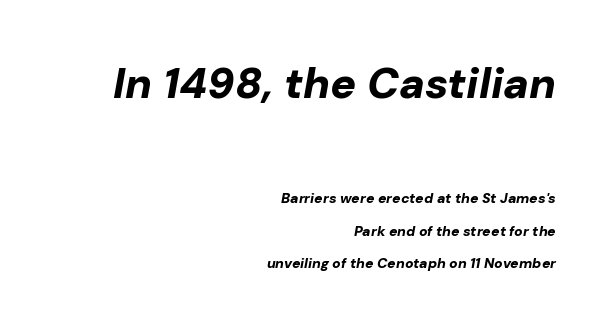
The image shows 43 px bold type, italic (leaning right); set right-aligned, loose line spacing (2.32x), normal letter spacing, not underlined; the first (top) block is 3.07x larger; low stroke contrast and a medium x-height.
